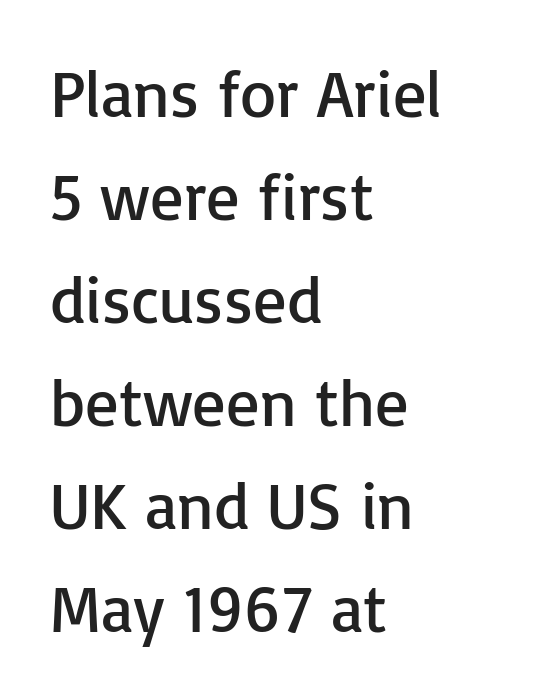
The image shows 66 px regular-weight sans-serif type, upright; set left-aligned, normal line spacing (1.56x), normal letter spacing, not underlined; low stroke contrast and a medium x-height.
